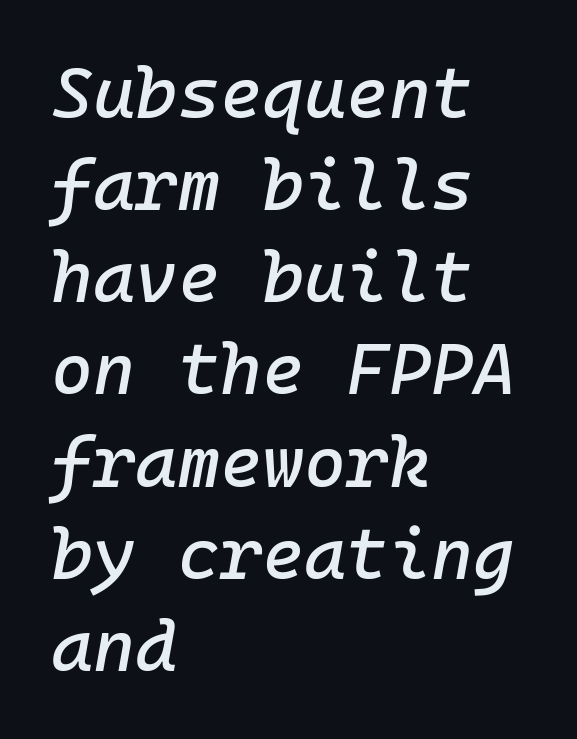
Looking at the ascenders, they clearly lean. Line beginnings align vertically; line endings do not. Line spacing here is normal. Look at the tracking — it's just the regular setting, nothing added. Every character here occupies the same horizontal width, giving the sample a typewriter-like rhythm. The string is rendered with underlining switched off.
